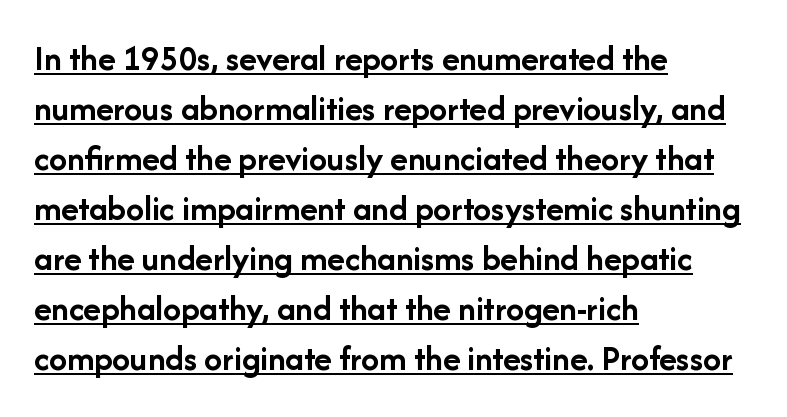
These lines sit exactly where default settings would place them. Designer's note — italics off, roman on. The characters look thick and weighty, a clear bold. Character widths vary here, with narrow letters taking less room than wide ones. The paragraph has a hard left edge and a soft right edge.
